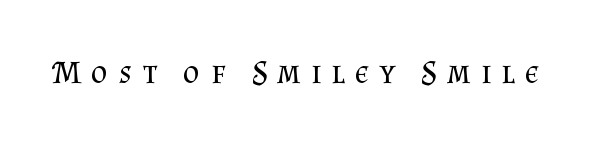
{"serif": "yes", "italic": "no", "bold": "no", "weight": "regular", "width": "normal", "stroke_contrast": "medium", "x_height": "small", "monospaced": "no", "underline": "no", "letter_spacing": "wide", "letter_spacing_em": 0.33, "glyph_px": 32}
